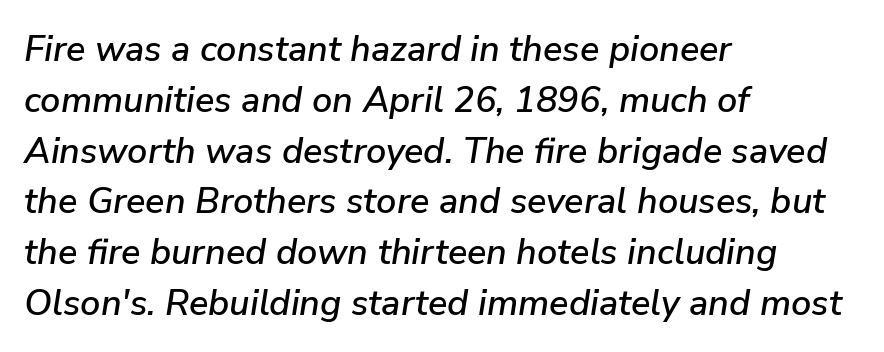
Q: Is the text italic (slanted)? A: Yes, it leans right by about 9 degrees.
Q: Is the text underlined? A: No.
Q: How is the paragraph aligned? A: Left-aligned.
Q: Is the spacing between letters normal or unusually wide? A: Normal.
Q: Is the spacing between lines tight, normal or loose? A: Normal.
Q: Width (condensed, normal, or wide)? A: Normal.
Q: Stroke contrast? A: Low.
Q: x-height? A: Medium.
Q: Monospaced? A: No.
